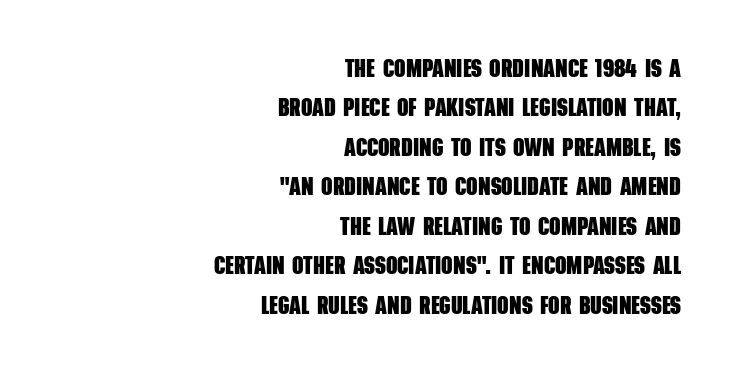
The image shows 25 px bold type; set right-aligned, normal line spacing (1.58x), normal letter spacing, not underlined.
